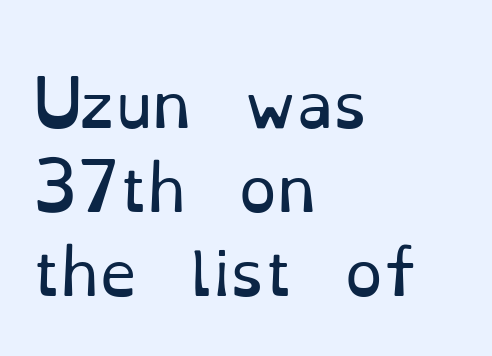
The image shows 61 px regular-weight serif type, upright; set left-aligned, normal line spacing (1.38x), normal letter spacing, not underlined; low stroke contrast and a small x-height.
